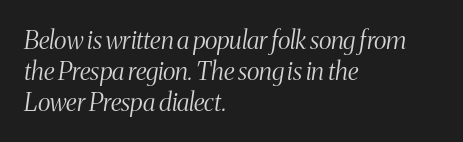
The image shows 25 px text type, italic (leaning right); set left-aligned, line spacing 1.24x, normal letter spacing, not underlined.
